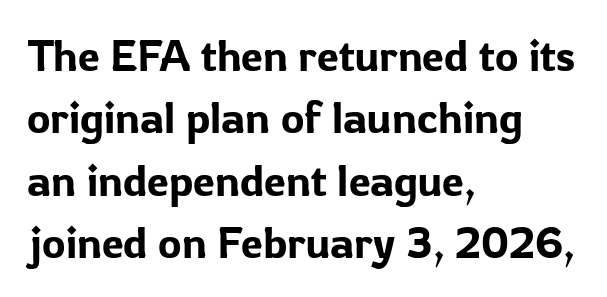
The image shows 44 px sans-serif type, upright; set left-aligned, normal line spacing (1.42x), normal letter spacing, not underlined; low stroke contrast and a medium x-height.
